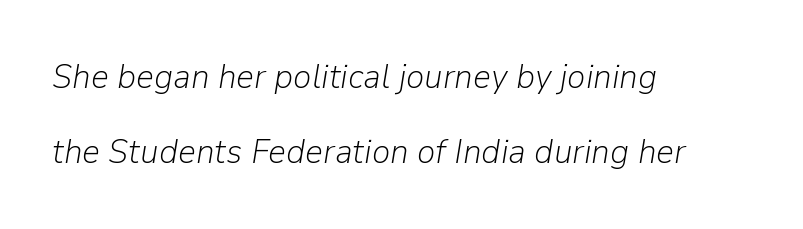
The image shows 35 px light type, italic (leaning right); set left-aligned, loose line spacing (2.15x), normal letter spacing, not underlined; low stroke contrast and a medium x-height.
